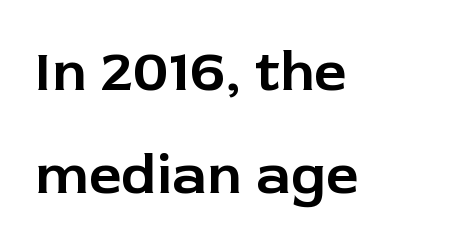
{"serif": "no", "italic": "no", "width": "normal", "stroke_contrast": "low", "x_height": "medium", "monospaced": "no", "underline": "no", "align": "left", "line_spacing_ratio": 1.77, "letter_spacing": "normal", "letter_spacing_em": 0.0, "glyph_px": 58}
